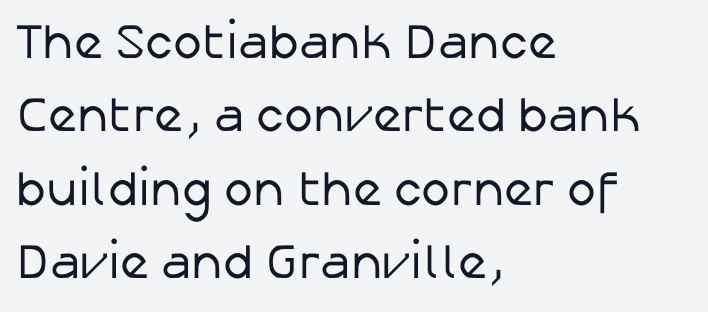
{"serif": "no", "italic": "no", "bold": "no", "weight": "regular", "width": "normal", "stroke_contrast": "low", "x_height": "medium", "monospaced": "no", "underline": "no", "align": "left", "line_spacing": "normal", "line_spacing_ratio": 1.5, "letter_spacing": "normal", "letter_spacing_em": 0.0, "glyph_px": 49}
